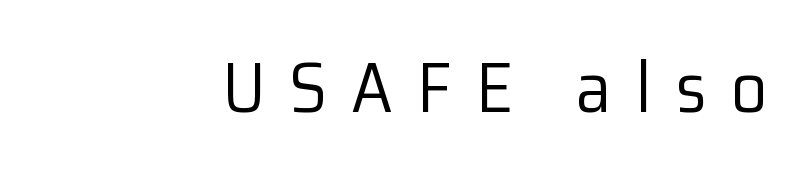
These lines are rendered in a variable-pitch font. These lines stack with their right ends in a neat column. The string is rendered with underlining switched off. Unlike italic type, these characters show no tilt at all.
